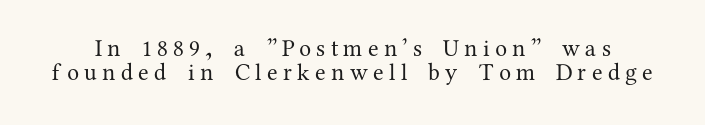
Q: Is the text bold? A: No.
Q: Is the text italic (slanted)? A: No, it is upright.
Q: Is the text underlined? A: No.
Q: Is the spacing between letters normal or unusually wide? A: Unusually wide.
Q: Is the spacing between lines tight, normal or loose? A: Tight.
